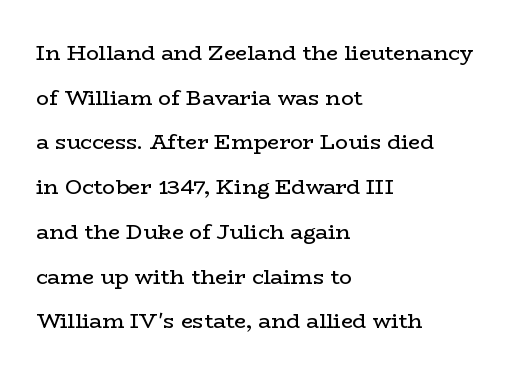
{"italic": "no", "bold": "no", "underline": "no", "align": "left", "line_spacing": "loose", "line_spacing_ratio": 2.13, "letter_spacing": "normal", "letter_spacing_em": 0.0, "glyph_px": 21}
